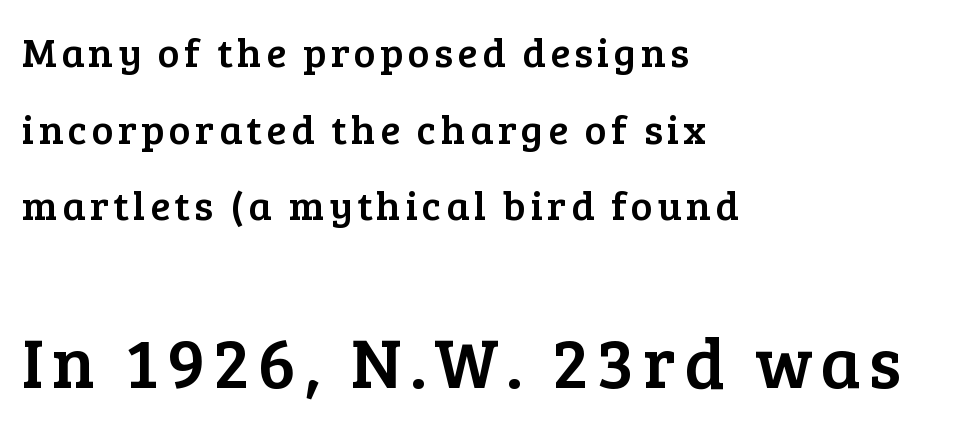
Q: Is the text italic (slanted)? A: No, it is upright.
Q: Is the typeface a serif or a sans-serif typeface? A: Serif.
Q: Is the text underlined? A: No.
Q: How is the paragraph aligned? A: Left-aligned.
Q: Which block of text is set in a larger size, the first (top) or the second (bottom)? A: The second (bottom) one.
Q: Width (condensed, normal, or wide)? A: Normal.
Q: Stroke contrast? A: Low.
Q: x-height? A: Medium.
Q: Monospaced? A: No.
